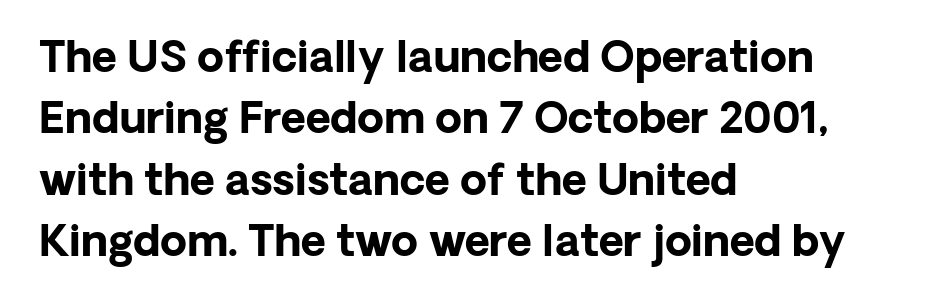
{"serif": "no", "italic": "no", "bold": "yes", "weight": "bold", "width": "normal", "stroke_contrast": "low", "x_height": "medium", "monospaced": "no", "underline": "no", "align": "left", "line_spacing": "normal", "line_spacing_ratio": 1.43, "letter_spacing": "normal", "letter_spacing_em": 0.0, "glyph_px": 43}
